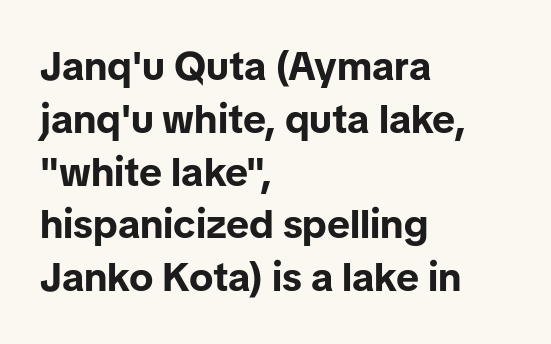
Q: Is the text bold? A: Yes.
Q: Is the text italic (slanted)? A: No, it is upright.
Q: Is the typeface a serif or a sans-serif typeface? A: Sans-serif.
Q: Is the text underlined? A: No.
Q: How is the paragraph aligned? A: Left-aligned.
Q: Is the spacing between letters normal or unusually wide? A: Normal.
Q: Is the spacing between lines tight, normal or loose? A: Normal.
Q: Width (condensed, normal, or wide)? A: Normal.
Q: Stroke contrast? A: Low.
Q: x-height? A: Medium.
Q: Monospaced? A: No.
